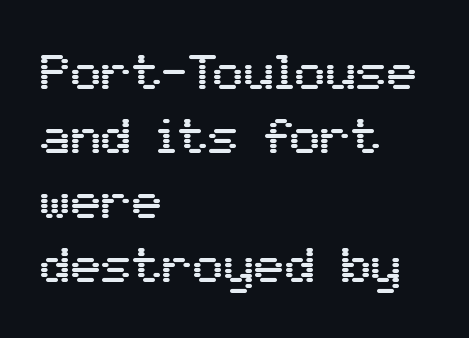
Font category for this specimen: sans-serif. Nobody touched the tracking dial on this one. Nope, not italic — everything's standing straight. The block of text has a typical density, with ordinary space between rows. Underline: absent.
